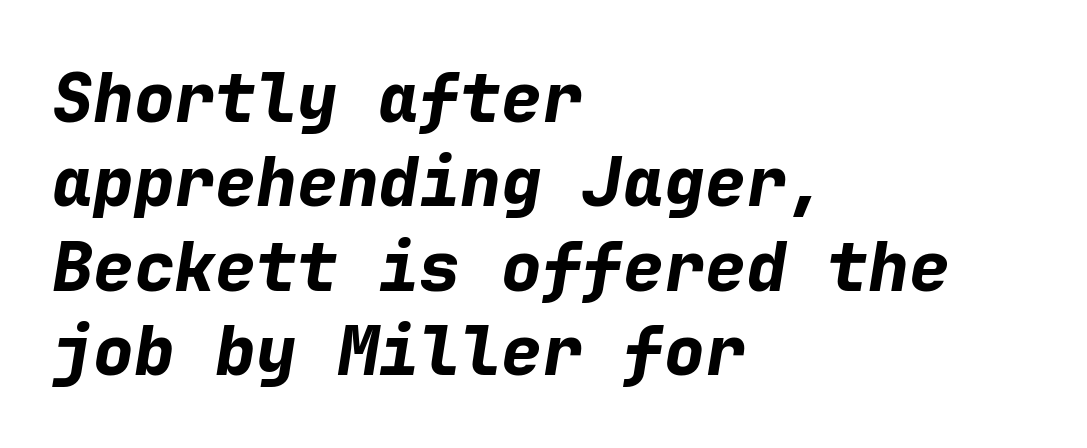
Descenders are the only things crossing below the line. Observe the ordinary spacing: letters are neighbours, not strangers. The passage shown leans; its letterforms are oblique. Line starts are locked; line ends wander. You could count columns in this text — the font is strictly monospaced. The characters look thick and weighty, a clear bold.
